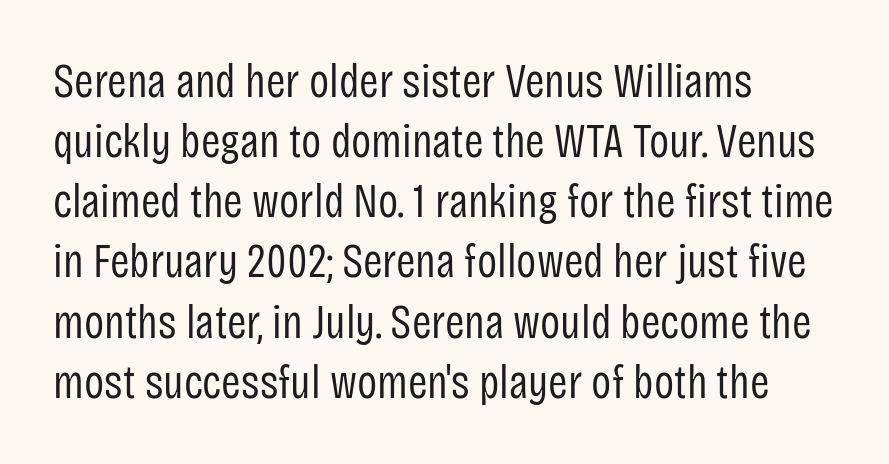
The image shows 47 px regular-weight, condensed sans-serif type, upright; set left-aligned, normal line spacing (1.28x), normal letter spacing, not underlined; low stroke contrast and a large x-height.
